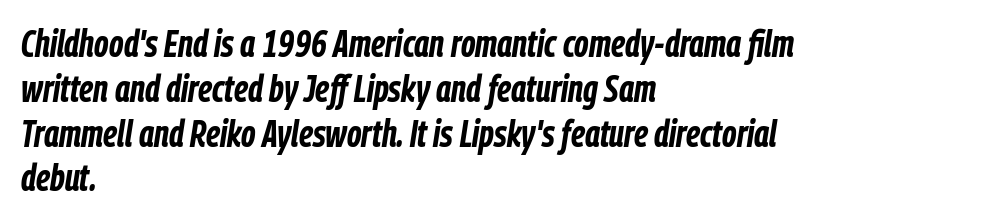
Q: Is the text bold? A: Yes.
Q: Is the text italic (slanted)? A: Yes, it leans right by about 9 degrees.
Q: Is the text underlined? A: No.
Q: How is the paragraph aligned? A: Left-aligned.
Q: Is the spacing between letters normal or unusually wide? A: Normal.
Q: Width (condensed, normal, or wide)? A: Condensed.
Q: Stroke contrast? A: Low.
Q: x-height? A: Medium.
Q: Monospaced? A: No.
